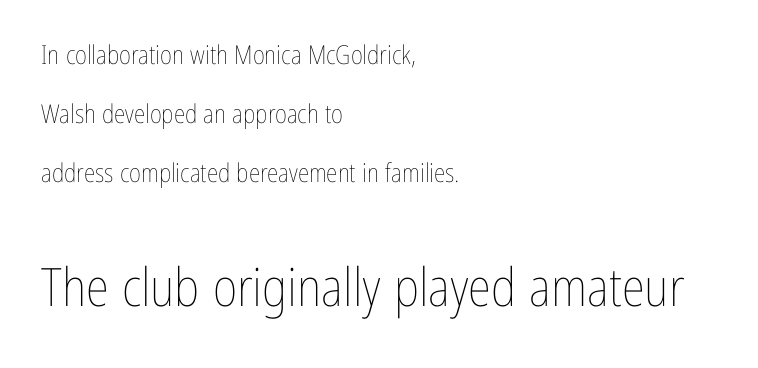
The image shows 53 px thin, condensed type, upright; set left-aligned, loose line spacing (2.26x), normal letter spacing, not underlined; the second (bottom) block is 2.04x larger; low stroke contrast and a medium x-height.
